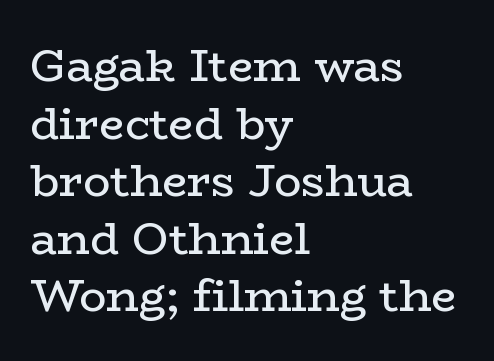
{"serif": "yes", "italic": "no", "bold": "no", "weight": "regular", "width": "wide", "stroke_contrast": "low", "x_height": "medium", "monospaced": "no", "underline": "no", "align": "left", "line_spacing": "normal", "line_spacing_ratio": 1.28, "letter_spacing": "normal", "letter_spacing_em": 0.0, "glyph_px": 45}
